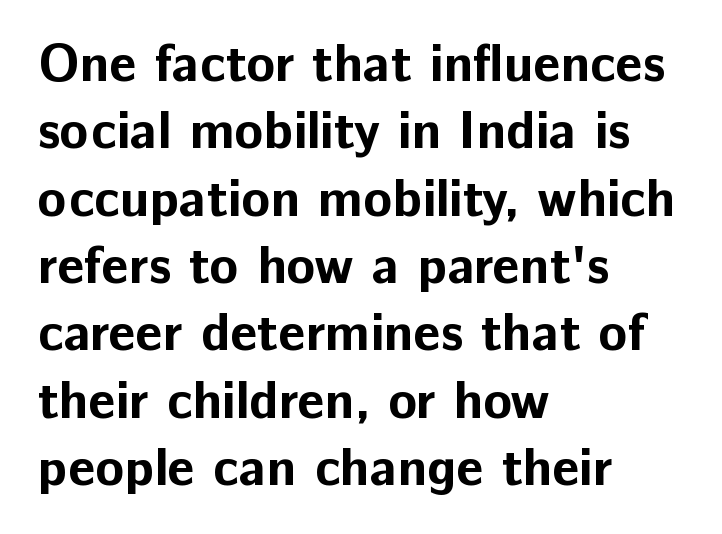
{"serif": "no", "italic": "no", "bold": "yes", "weight": "bold", "width": "normal", "stroke_contrast": "low", "x_height": "medium", "monospaced": "no", "underline": "no", "align": "left", "line_spacing": "normal", "line_spacing_ratio": 1.27, "letter_spacing": "normal", "letter_spacing_em": 0.0, "glyph_px": 53}
